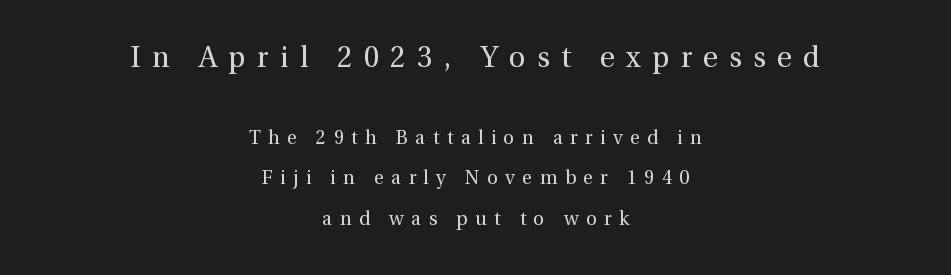
Q: Is the text bold? A: No.
Q: Is the text italic (slanted)? A: No, it is upright.
Q: Is the typeface a serif or a sans-serif typeface? A: Serif.
Q: Is the text underlined? A: No.
Q: How is the paragraph aligned? A: Centered.
Q: Is the spacing between letters normal or unusually wide? A: Unusually wide.
Q: Is the spacing between lines tight, normal or loose? A: Loose.
Q: Which block of text is set in a larger size, the first (top) or the second (bottom)? A: The first (top) one.
Q: Width (condensed, normal, or wide)? A: Normal.
Q: x-height? A: Medium.
Q: Monospaced? A: No.
